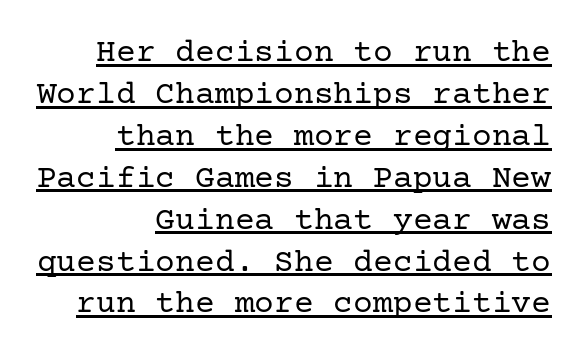
Q: Is the text bold? A: No.
Q: Is the text italic (slanted)? A: No, it is upright.
Q: Is the typeface a serif or a sans-serif typeface? A: Serif.
Q: Is the text underlined? A: Yes.
Q: How is the paragraph aligned? A: Right-aligned.
Q: Is the spacing between letters normal or unusually wide? A: Normal.
Q: Is the spacing between lines tight, normal or loose? A: Normal.
Q: Width (condensed, normal, or wide)? A: Normal.
Q: Stroke contrast? A: Low.
Q: x-height? A: Medium.
